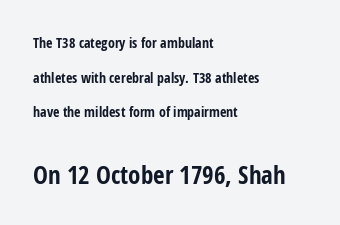
The image shows 25 px bold type, upright; set left-aligned, loose line spacing (2.47x), normal letter spacing, not underlined; the second (bottom) block is 1.79x larger.
